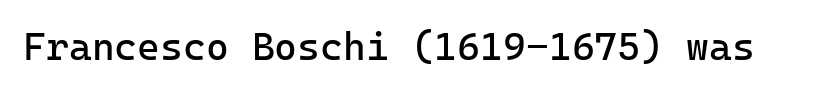
Q: Is the text bold? A: No.
Q: Is the text italic (slanted)? A: No, it is upright.
Q: Is the typeface a serif or a sans-serif typeface? A: Sans-serif.
Q: Is the text underlined? A: No.
Q: Is the spacing between letters normal or unusually wide? A: Normal.
Q: Width (condensed, normal, or wide)? A: Normal.
Q: Stroke contrast? A: Low.
Q: x-height? A: Medium.
